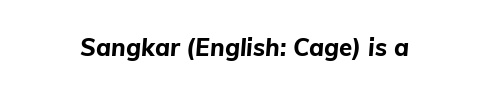
Typographic density is high because the face is bold. Lines of text with bare space underneath. Slant detected: the letters are inclined. The letters sit at their default tracking, neither squeezed nor spread.
